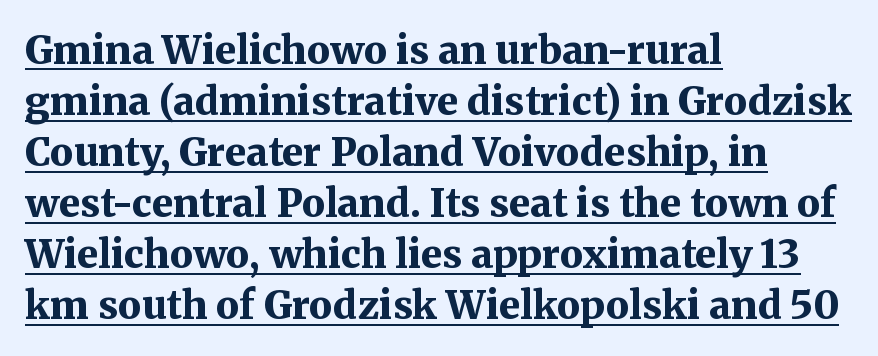
The image shows 39 px bold serif type, upright; set left-aligned, normal line spacing (1.31x), normal letter spacing, underlined; medium stroke contrast and a medium x-height.
